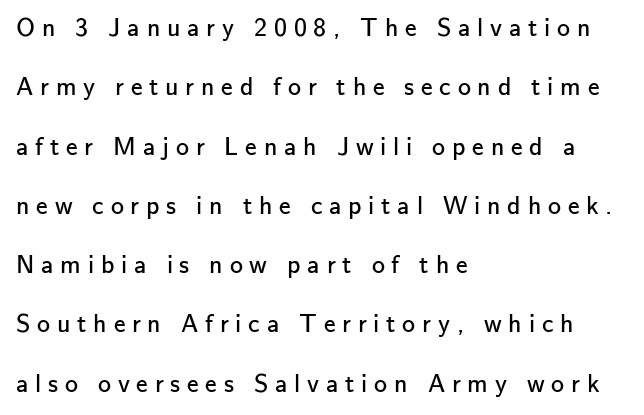
The image shows 26 px text type, upright; set left-aligned, loose line spacing (2.28x), unusually wide letter spacing (+0.26 em), not underlined.
